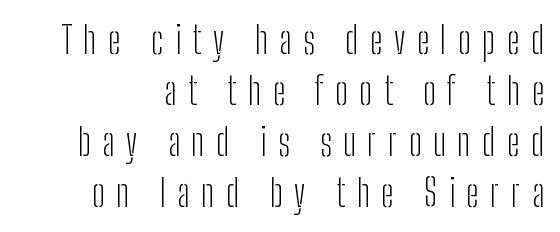
Q: Is the text bold? A: No.
Q: Is the text italic (slanted)? A: No, it is upright.
Q: Is the typeface a serif or a sans-serif typeface? A: Sans-serif.
Q: Is the text underlined? A: No.
Q: Is the spacing between letters normal or unusually wide? A: Unusually wide.
Q: Is the spacing between lines tight, normal or loose? A: Normal.
Q: Width (condensed, normal, or wide)? A: Condensed.
Q: Stroke contrast? A: Low.
Q: x-height? A: Medium.
Q: Monospaced? A: No.
